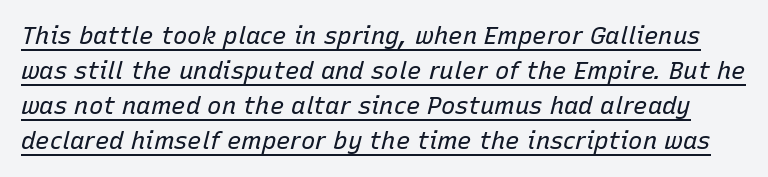
Q: Is the text bold? A: No.
Q: Is the text italic (slanted)? A: Yes, it leans right by about 15 degrees.
Q: Is the text underlined? A: Yes.
Q: Is the spacing between letters normal or unusually wide? A: Normal.
Q: Is the spacing between lines tight, normal or loose? A: Normal.
